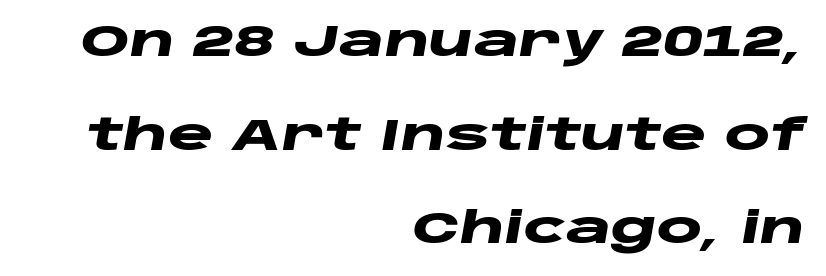
{"italic": "yes", "lean": "right", "slant_degrees": 10, "bold": "yes", "weight": "heavy", "width": "wide", "stroke_contrast": "low", "x_height": "large", "monospaced": "no", "underline": "no", "align": "right", "line_spacing": "loose", "line_spacing_ratio": 2.18, "letter_spacing": "normal", "letter_spacing_em": 0.0, "glyph_px": 43}
